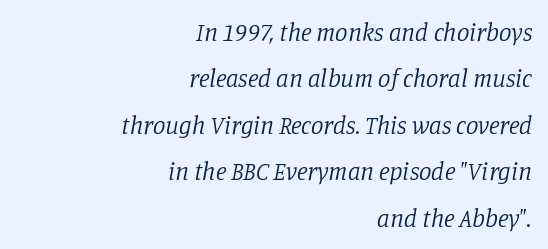
The image shows 25 px text type, italic (leaning right); set right-aligned, line spacing 1.86x, normal letter spacing, not underlined.
